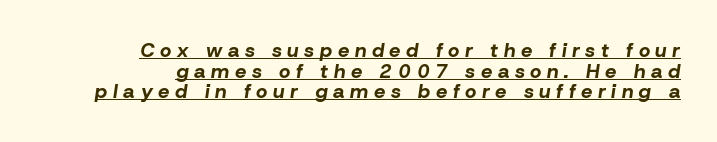
Has an underline been added? It has. Is the type bold? Yes — the strokes are clearly thick and heavy. Display-style spreading of the glyphs; the letterfit is very open. Layout note: lines flush right. Compared with typical paragraphs, the rows here are closer together.
